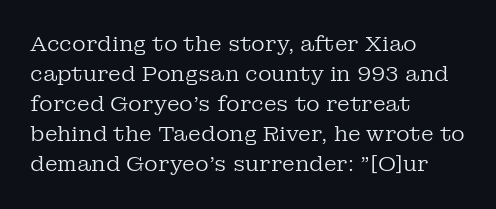
Q: Is the text bold? A: No.
Q: Is the text italic (slanted)? A: No, it is upright.
Q: Is the text underlined? A: No.
Q: How is the paragraph aligned? A: Left-aligned.
Q: Is the spacing between letters normal or unusually wide? A: Normal.
Q: Is the spacing between lines tight, normal or loose? A: Normal.
